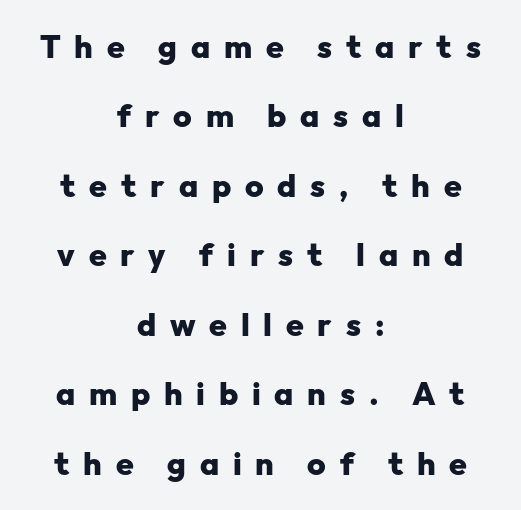
Q: Is the text bold? A: Yes.
Q: Is the text italic (slanted)? A: No, it is upright.
Q: Is the typeface a serif or a sans-serif typeface? A: Sans-serif.
Q: Is the text underlined? A: No.
Q: How is the paragraph aligned? A: Centered.
Q: Is the spacing between letters normal or unusually wide? A: Unusually wide.
Q: Is the spacing between lines tight, normal or loose? A: Loose.
Q: Width (condensed, normal, or wide)? A: Normal.
Q: Stroke contrast? A: Low.
Q: x-height? A: Medium.
Q: Monospaced? A: No.
